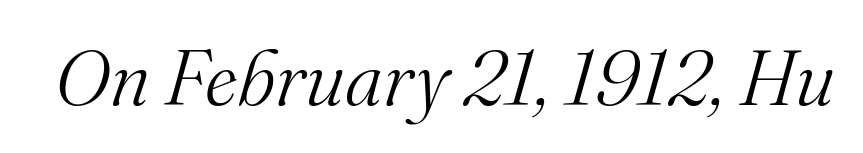
{"serif": "yes", "italic": "yes", "lean": "right", "slant_degrees": 16, "bold": "no", "weight": "light", "width": "normal", "stroke_contrast": "medium", "x_height": "small", "monospaced": "no", "underline": "no", "letter_spacing": "normal", "letter_spacing_em": 0.0, "glyph_px": 78}
